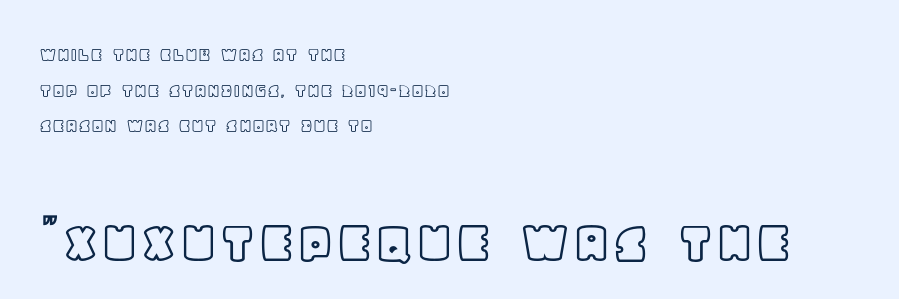
Q: Is the text italic (slanted)? A: No, it is upright.
Q: Is the text underlined? A: No.
Q: How is the paragraph aligned? A: Left-aligned.
Q: Is the spacing between letters normal or unusually wide? A: Normal.
Q: Is the spacing between lines tight, normal or loose? A: Normal.
Q: Which block of text is set in a larger size, the first (top) or the second (bottom)? A: The second (bottom) one.
Q: Width (condensed, normal, or wide)? A: Normal.
Q: x-height? A: Large.
Q: Monospaced? A: No.
